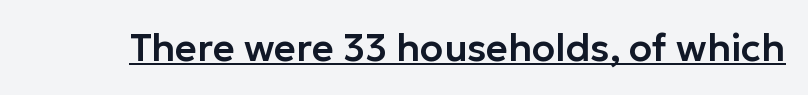
Q: Is the text italic (slanted)? A: No, it is upright.
Q: Is the typeface a serif or a sans-serif typeface? A: Sans-serif.
Q: Is the text underlined? A: Yes.
Q: Is the spacing between letters normal or unusually wide? A: Normal.
Q: Width (condensed, normal, or wide)? A: Normal.
Q: Stroke contrast? A: Low.
Q: x-height? A: Medium.
Q: Monospaced? A: No.
